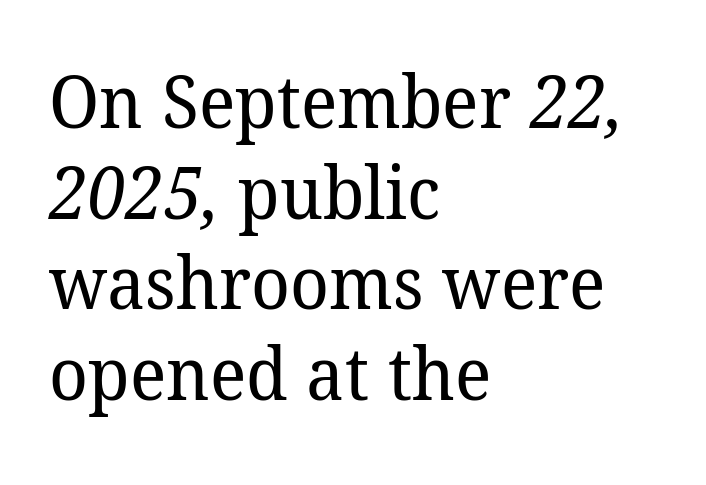
The tracking reads as untouched default to a designer's eye. The face used here is proportionally spaced, like ordinary book or web type. Examine the stroke ends and you'll spot serifs. Left-aligned paragraph, ragged on the right.
